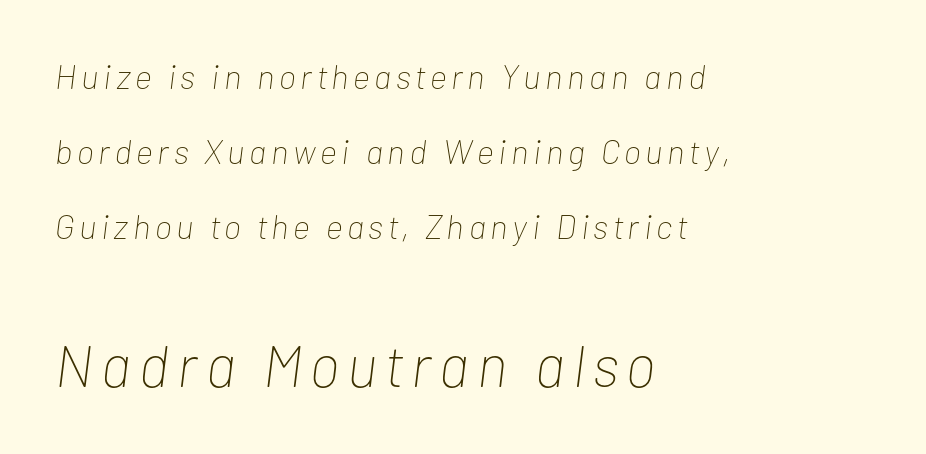
A student would notice the bottom passage is typeset larger than what precedes it. No extra ink here — the face is not bold. Think of a printed novel: that variable character pitch is what you see here. Airy leading.
